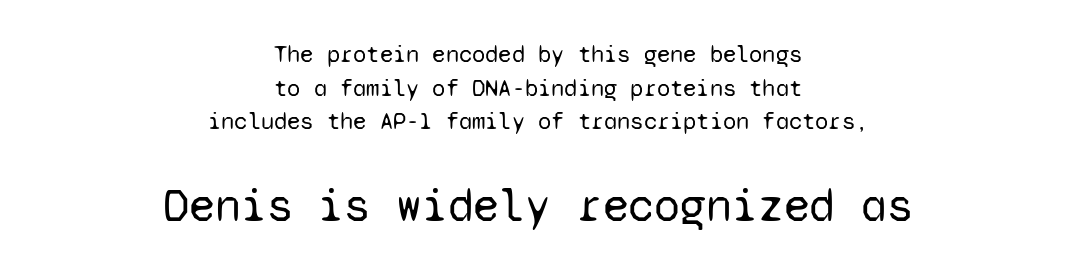
Q: Is the text bold? A: No.
Q: Is the text italic (slanted)? A: No, it is upright.
Q: Is the typeface a serif or a sans-serif typeface? A: Sans-serif.
Q: Is the text underlined? A: No.
Q: How is the paragraph aligned? A: Centered.
Q: Is the spacing between letters normal or unusually wide? A: Normal.
Q: Is the spacing between lines tight, normal or loose? A: Normal.
Q: Which block of text is set in a larger size, the first (top) or the second (bottom)? A: The second (bottom) one.
Q: Width (condensed, normal, or wide)? A: Normal.
Q: Stroke contrast? A: Low.
Q: x-height? A: Medium.
Q: Monospaced? A: Yes.
